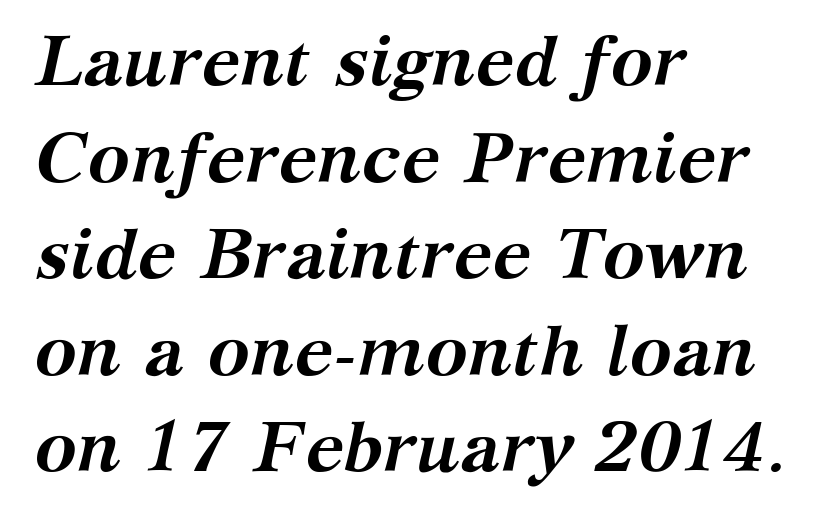
Q: Is the text bold? A: Yes.
Q: Is the text italic (slanted)? A: Yes, it leans right by about 12 degrees.
Q: Is the typeface a serif or a sans-serif typeface? A: Serif.
Q: Is the text underlined? A: No.
Q: How is the paragraph aligned? A: Left-aligned.
Q: Is the spacing between letters normal or unusually wide? A: Normal.
Q: Is the spacing between lines tight, normal or loose? A: Normal.
Q: Width (condensed, normal, or wide)? A: Normal.
Q: Stroke contrast? A: Medium.
Q: x-height? A: Medium.
Q: Monospaced? A: No.
